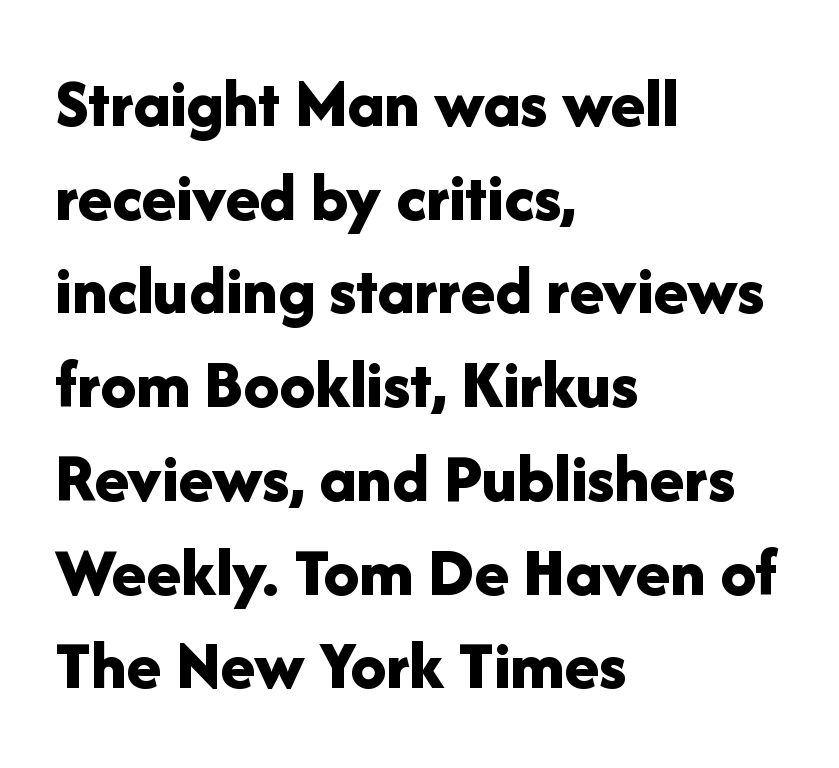
The image shows 71 px bold sans-serif type, upright; set left-aligned, normal line spacing (1.32x), normal letter spacing, not underlined; low stroke contrast and a medium x-height.
